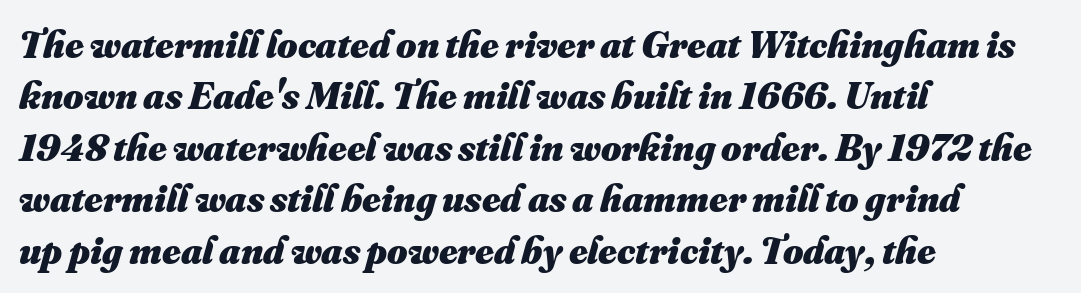
The image shows 39 px heavy type; set left-aligned, normal line spacing (1.32x), normal letter spacing, not underlined; medium stroke contrast and a small x-height.
